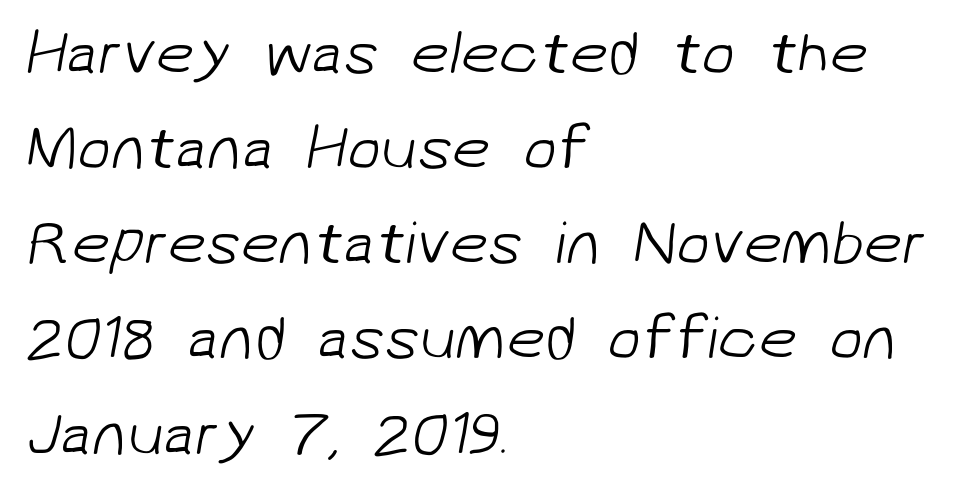
The image shows 61 px light sans-serif type; set left-aligned, normal line spacing (1.56x), normal letter spacing, not underlined; low stroke contrast and a medium x-height.
